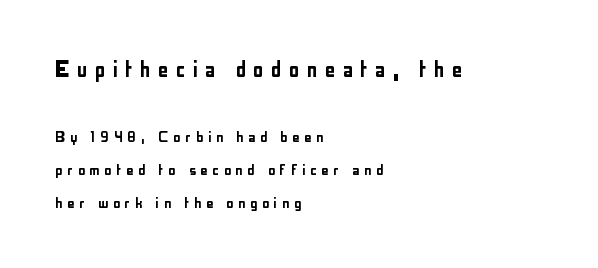
This layout puts the oversized block above and the modest block below. The letters stand straight up with perfectly vertical stems. Does the copy run flush right? No — it runs flush left. The passage shown is not underscored anywhere. Short note: letters widely spaced.
